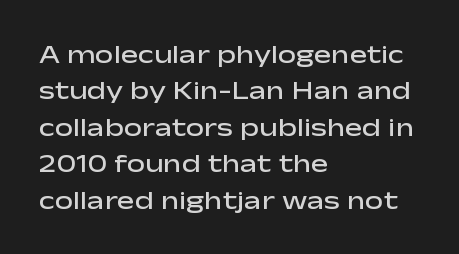
Q: Is the text bold? A: Semi-bold.
Q: Is the text italic (slanted)? A: No, it is upright.
Q: Is the text underlined? A: No.
Q: How is the paragraph aligned? A: Left-aligned.
Q: Is the spacing between letters normal or unusually wide? A: Normal.
Q: Is the spacing between lines tight, normal or loose? A: Normal.
